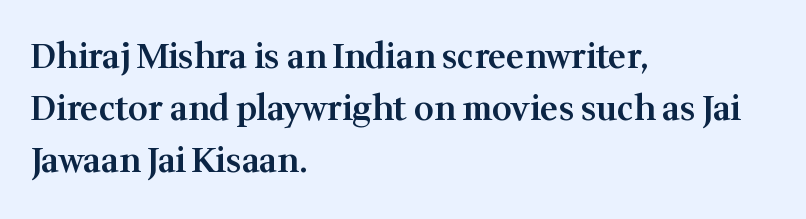
{"serif": "yes", "italic": "no", "bold": "semi", "weight": "semibold", "width": "normal", "stroke_contrast": "medium", "x_height": "medium", "monospaced": "no", "underline": "no", "align": "left", "line_spacing": "normal", "line_spacing_ratio": 1.53, "letter_spacing": "normal", "letter_spacing_em": 0.0, "glyph_px": 34}
